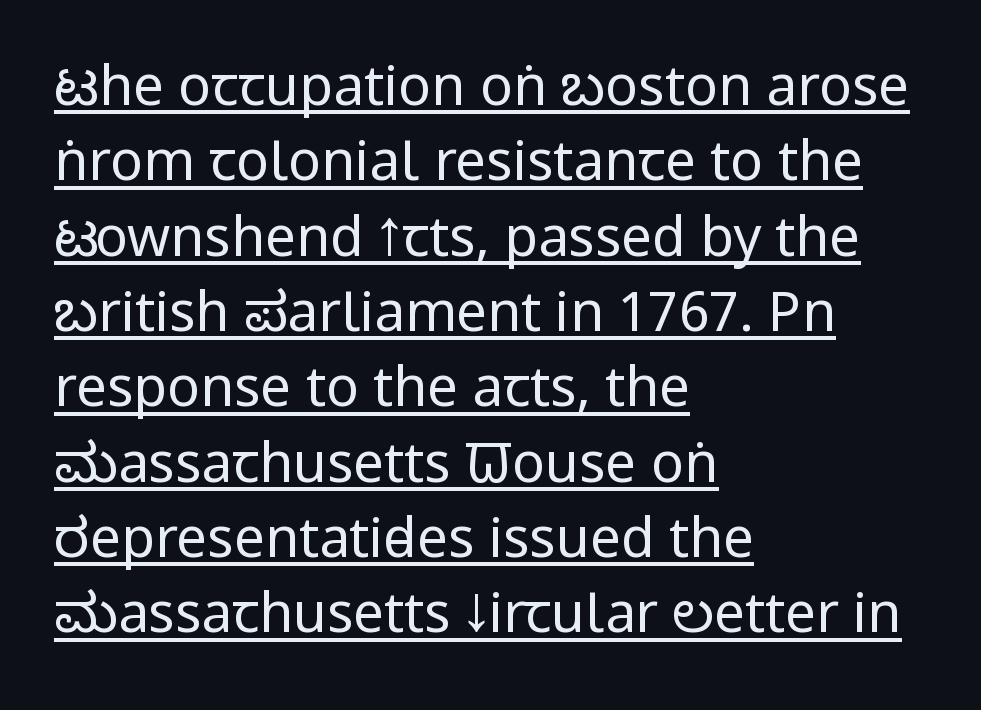
{"serif": "no", "italic": "no", "bold": "no", "weight": "regular", "width": "condensed", "stroke_contrast": "low", "x_height": "large", "monospaced": "no", "underline": "yes", "align": "left", "line_spacing": "normal", "line_spacing_ratio": 1.37, "letter_spacing": "normal", "letter_spacing_em": 0.0, "glyph_px": 55}
